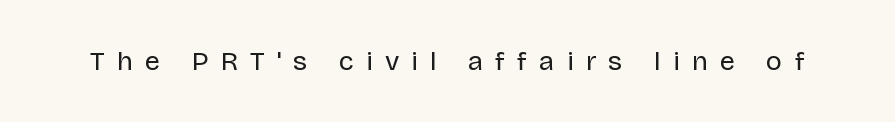
The image shows 27 px text type, upright; set unusually wide letter spacing (+0.45 em), not underlined.
